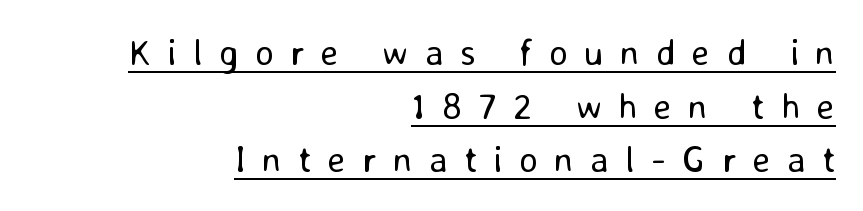
Q: Is the text bold? A: No.
Q: Is the text italic (slanted)? A: No, it is upright.
Q: Is the typeface a serif or a sans-serif typeface? A: Sans-serif.
Q: Is the text underlined? A: Yes.
Q: How is the paragraph aligned? A: Right-aligned.
Q: Is the spacing between letters normal or unusually wide? A: Unusually wide.
Q: Is the spacing between lines tight, normal or loose? A: Normal.
Q: Width (condensed, normal, or wide)? A: Normal.
Q: Stroke contrast? A: Low.
Q: x-height? A: Medium.
Q: Monospaced? A: No.
